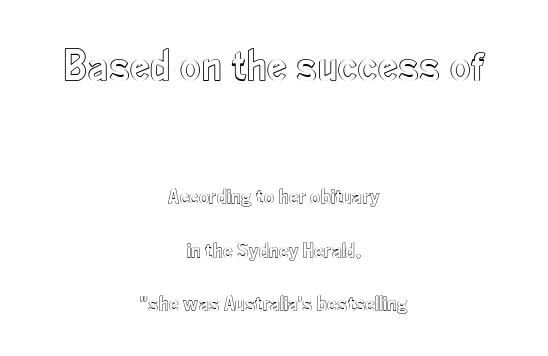
{"italic": "no", "width": "condensed", "x_height": "small", "monospaced": "no", "underline": "no", "align": "center", "line_spacing": "loose", "line_spacing_ratio": 2.43, "letter_spacing": "normal", "letter_spacing_em": 0.0, "larger_block": "first", "size_ratio": 2.05, "glyph_px": 45}
